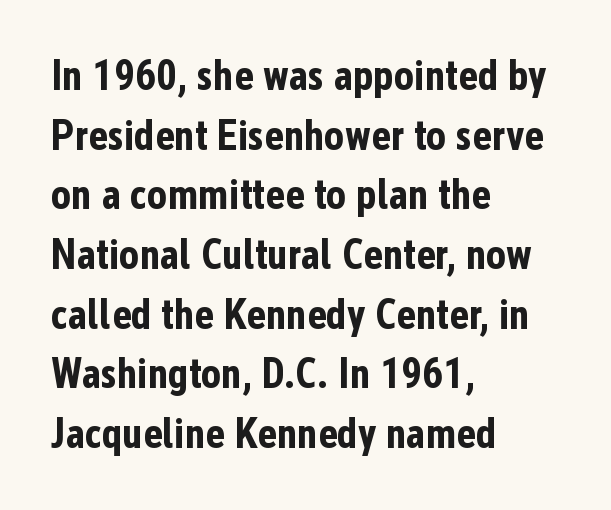
Q: Is the text bold? A: Yes.
Q: Is the text italic (slanted)? A: No, it is upright.
Q: Is the typeface a serif or a sans-serif typeface? A: Sans-serif.
Q: Is the text underlined? A: No.
Q: How is the paragraph aligned? A: Left-aligned.
Q: Is the spacing between letters normal or unusually wide? A: Normal.
Q: Is the spacing between lines tight, normal or loose? A: Normal.
Q: Width (condensed, normal, or wide)? A: Condensed.
Q: Stroke contrast? A: Low.
Q: x-height? A: Medium.
Q: Monospaced? A: No.
